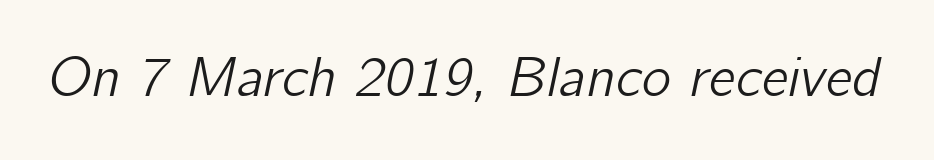
The image shows 56 px text type, italic (leaning right); set normal letter spacing, not underlined; low stroke contrast and a medium x-height.
